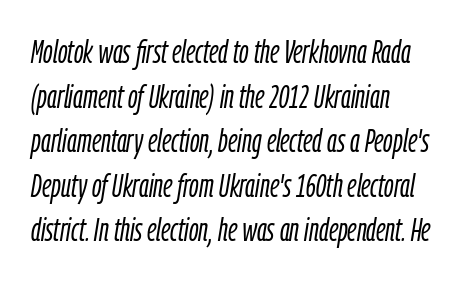
Q: Is the text bold? A: No.
Q: Is the text italic (slanted)? A: Yes, it leans right by about 9 degrees.
Q: Is the text underlined? A: No.
Q: How is the paragraph aligned? A: Left-aligned.
Q: Is the spacing between letters normal or unusually wide? A: Normal.
Q: Is the spacing between lines tight, normal or loose? A: Normal.
Q: Width (condensed, normal, or wide)? A: Condensed.
Q: Stroke contrast? A: Low.
Q: x-height? A: Medium.
Q: Monospaced? A: No.
